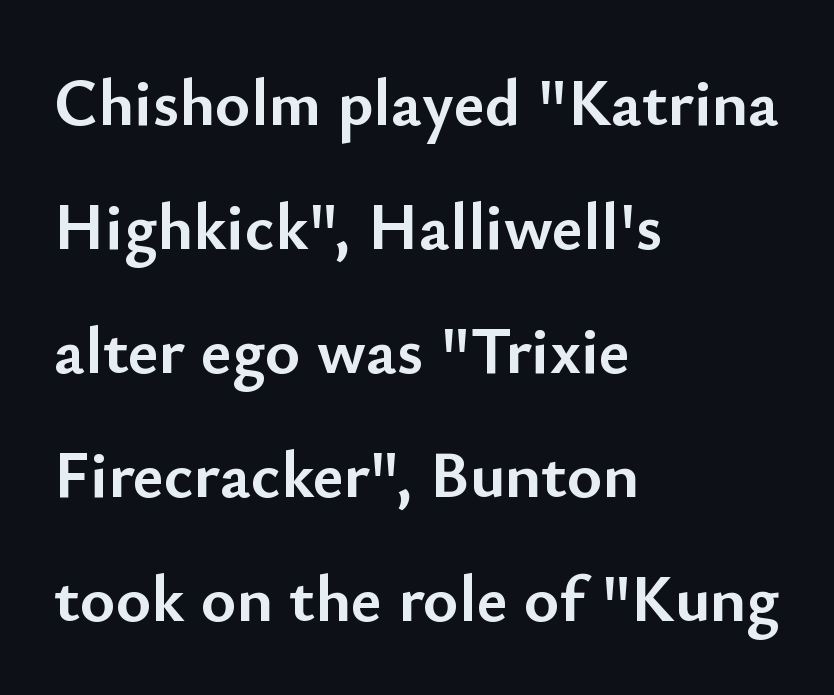
{"serif": "no", "italic": "no", "bold": "yes", "weight": "semibold", "width": "normal", "stroke_contrast": "low", "x_height": "small", "monospaced": "no", "underline": "no", "align": "left", "line_spacing_ratio": 1.85, "letter_spacing": "normal", "letter_spacing_em": 0.0, "glyph_px": 67}
